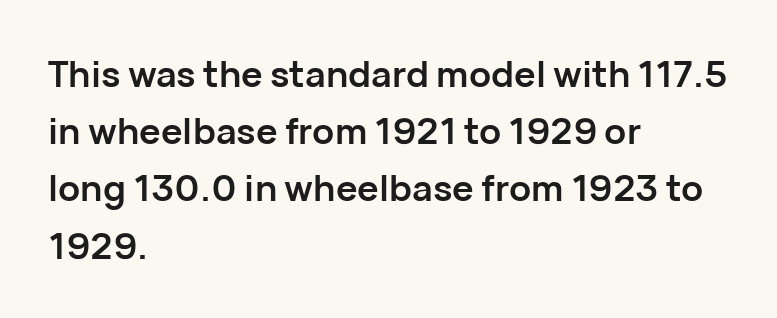
Successive baselines arrive at the customary interval. Bare-footed words on every line. Stroke terminals: plain, sans-serif. The face used here is proportionally spaced, like ordinary book or web type.
